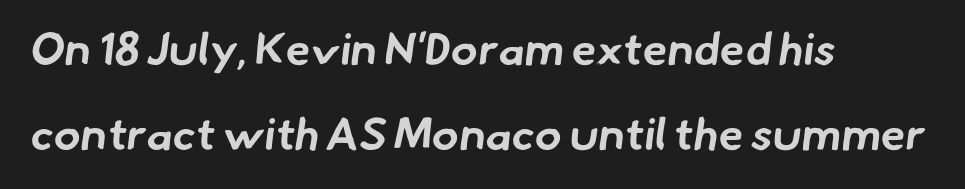
The image shows 45 px bold sans-serif type; set left-aligned, loose line spacing (1.9x), normal letter spacing, not underlined; low stroke contrast and a small x-height.
